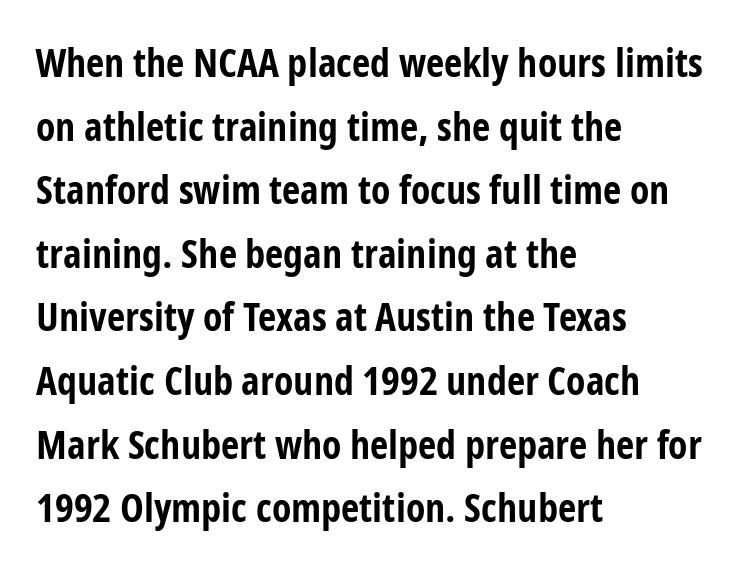
The image shows 40 px bold, condensed sans-serif type, upright; set left-aligned, normal line spacing (1.59x), normal letter spacing, not underlined; low stroke contrast and a medium x-height.
